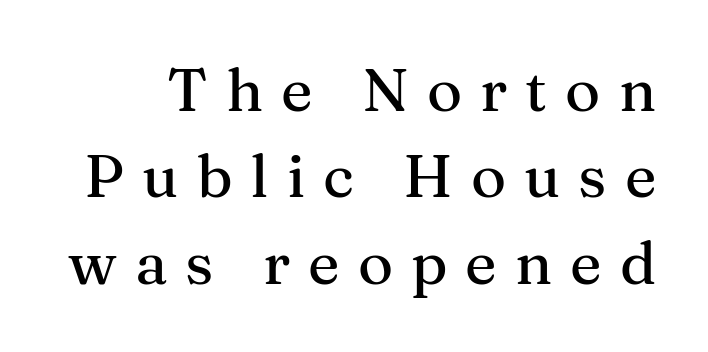
The image shows 60 px serif type, upright; set normal line spacing (1.44x), unusually wide letter spacing (+0.3 em), not underlined; medium stroke contrast and a medium x-height.
